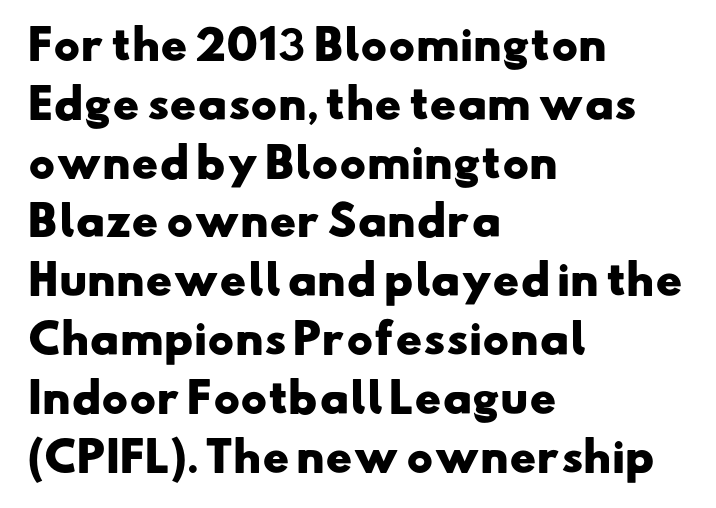
The image shows 40 px heavy, wide sans-serif type; set left-aligned, normal line spacing (1.47x), normal letter spacing, not underlined; low stroke contrast and a small x-height.
